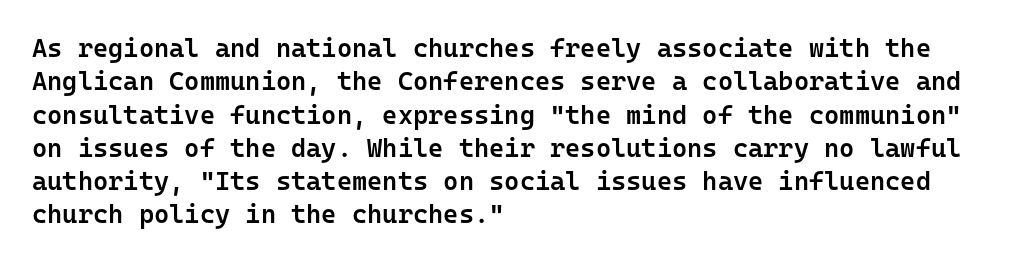
The line texture is even and compact thanks to regular tracking. Tall strokes in this sample are plumb rather than angled. The paragraph shown leans on its left margin. The strip under each line holds only bare page.
